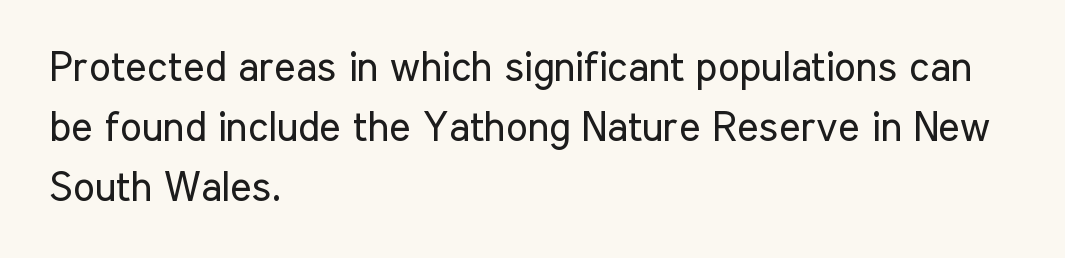
Each new line begins a customary step beneath the previous one. The foot of each line stays bare and open. Compared with a centered layout, this one pins lines to the left instead. Unlike italic type, these characters show no tilt at all. On a weight scale, this lands at 450 or below.
